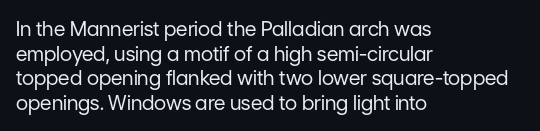
The image shows 20 px text type, upright; set left-aligned, line spacing 1.23x, normal letter spacing, not underlined.
